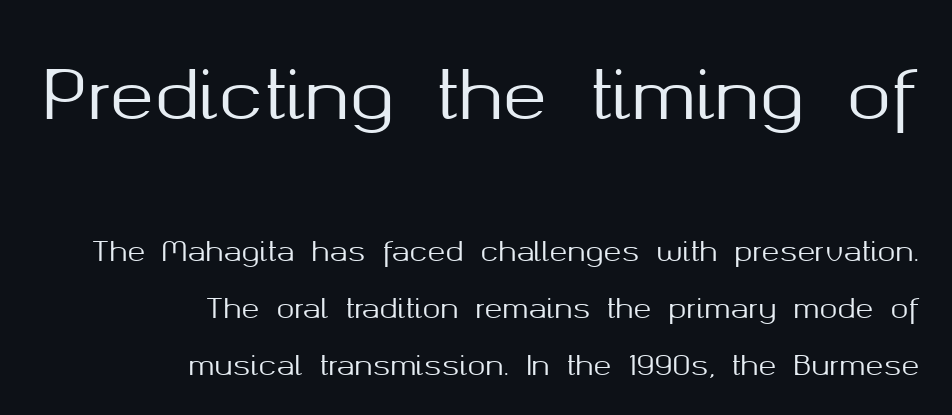
A flush-right, rag-left setting is used for this passage. These lines were composed using upright roman letters. Glance below the letters and you will spot only blank space. The designer gave the opening block more size than the closing block. Baseline-to-baseline distance is far greater than the letter height.
